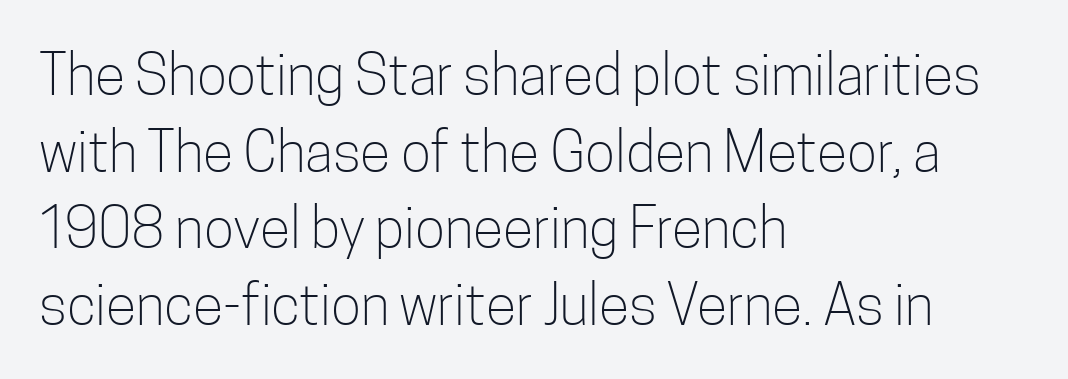
The image shows 56 px light, condensed sans-serif type, upright; set left-aligned, normal line spacing (1.37x), normal letter spacing, not underlined; low stroke contrast and a medium x-height.
